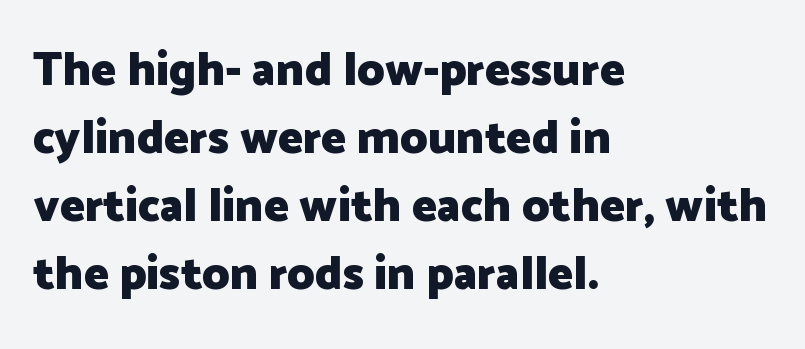
The image shows 47 px heavy sans-serif type, upright; set left-aligned, normal line spacing (1.45x), normal letter spacing, not underlined; low stroke contrast and a medium x-height.
